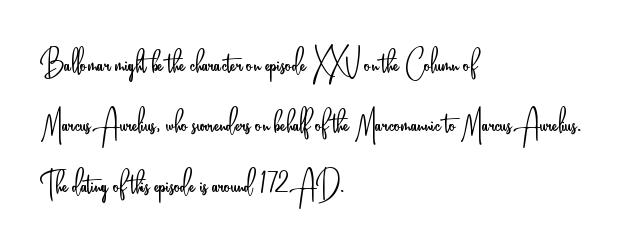
The image shows 39 px light, condensed sans-serif type; set left-aligned, normal line spacing (1.55x), normal letter spacing, not underlined; low stroke contrast and a small x-height.
